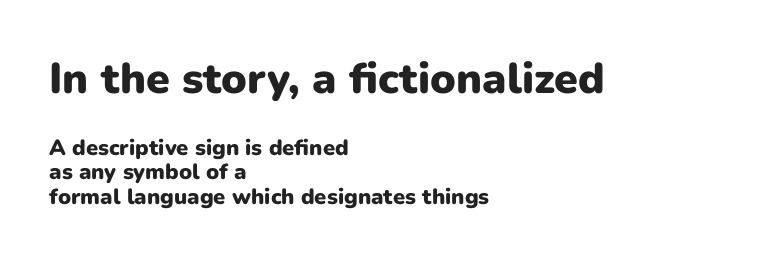
The image shows 43 px heavy sans-serif type, upright; set left-aligned, tight line spacing (1.12x), normal letter spacing, not underlined; the first (top) block is 1.95x larger; low stroke contrast and a medium x-height.
